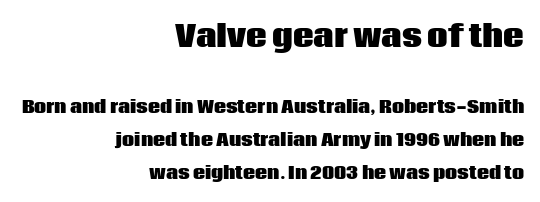
Does the leading feel generous? Absolutely, it's lavish. A dark, heavy texture on the line: the type is bold. Where is the straight margin? On the right. In terms of letterform style, serifs are entirely absent.
